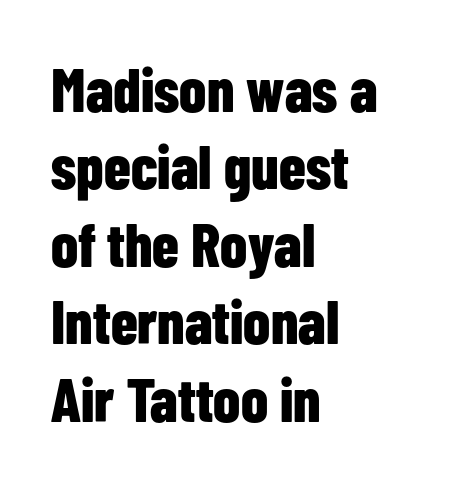
The image shows 61 px bold, condensed sans-serif type, upright; set left-aligned, normal line spacing (1.27x), normal letter spacing, not underlined; low stroke contrast and a medium x-height.
